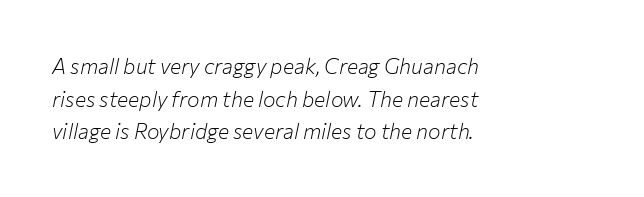
{"italic": "yes", "lean": "right", "slant_degrees": 12, "bold": "no", "underline": "no", "align": "left", "line_spacing": "normal", "line_spacing_ratio": 1.55, "letter_spacing": "normal", "letter_spacing_em": 0.0, "glyph_px": 21}
